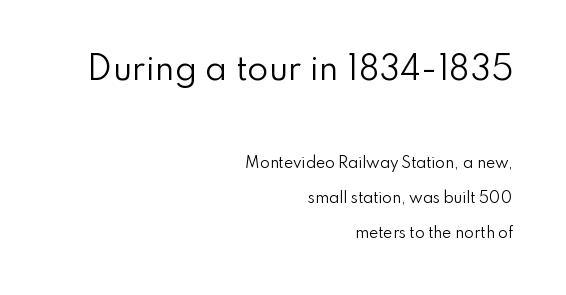
Reading down the column, the eye jumps a long way to each next line. A student would notice the top passage is typeset larger than what follows. This sample is right-justified, so line beginnings fall wherever the words allow. Does the type have serifs? No, each stem ends abruptly. Anything drawn beneath the words? Only blank space. A roman cut, with each character standing at attention.
